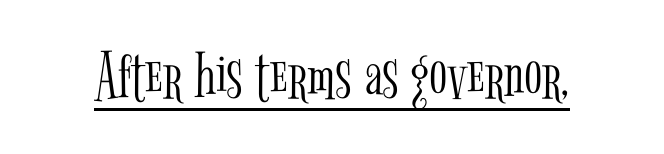
{"serif": "yes", "italic": "no", "bold": "no", "weight": "light", "width": "condensed", "stroke_contrast": "low", "x_height": "medium", "monospaced": "no", "underline": "yes", "letter_spacing": "normal", "letter_spacing_em": 0.0, "glyph_px": 67}
